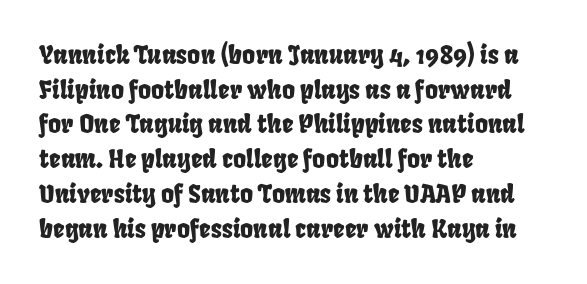
{"underline": "no", "align": "left", "line_spacing": "normal", "line_spacing_ratio": 1.39, "letter_spacing": "normal", "letter_spacing_em": 0.0, "glyph_px": 25}
